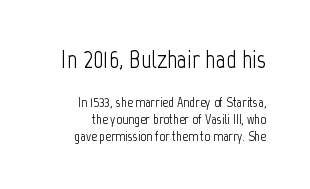
Q: Is the text bold? A: No.
Q: Is the text italic (slanted)? A: No, it is upright.
Q: Is the text underlined? A: No.
Q: How is the paragraph aligned? A: Right-aligned.
Q: Is the spacing between letters normal or unusually wide? A: Normal.
Q: Which block of text is set in a larger size, the first (top) or the second (bottom)? A: The first (top) one.
